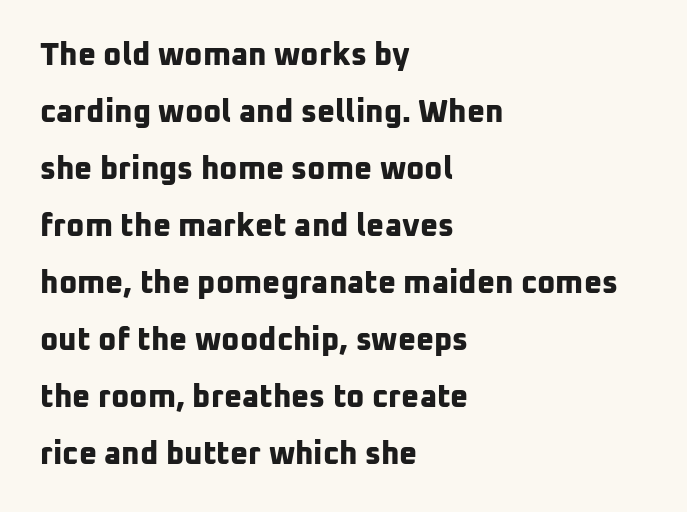
Q: Is the text bold? A: Yes.
Q: Is the typeface a serif or a sans-serif typeface? A: Sans-serif.
Q: Is the text underlined? A: No.
Q: How is the paragraph aligned? A: Left-aligned.
Q: Is the spacing between letters normal or unusually wide? A: Normal.
Q: Width (condensed, normal, or wide)? A: Normal.
Q: Stroke contrast? A: Low.
Q: x-height? A: Medium.
Q: Monospaced? A: No.
